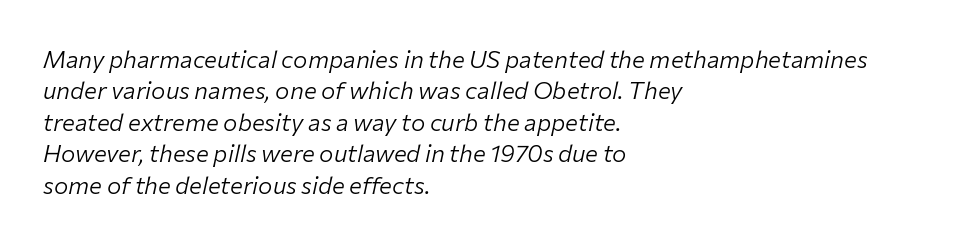
The image shows 24 px text type, italic (leaning right); set left-aligned, normal line spacing (1.31x), normal letter spacing, not underlined.
